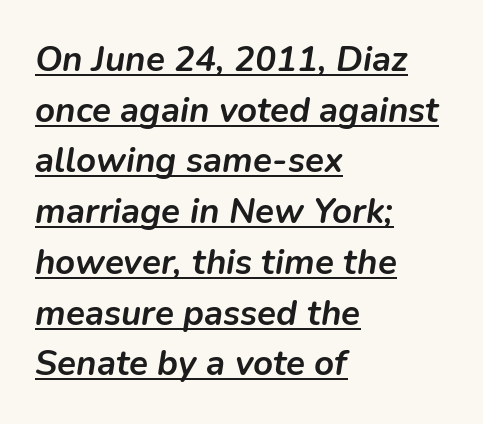
There is no visible air inserted between adjacent glyphs. Do the characters align in a grid? No, the font is proportional. These characters rest on top of a visible drawn line. This rendering uses left alignment, leaving the right contour irregular. Every letter is thick-stroked: bold, no question.
